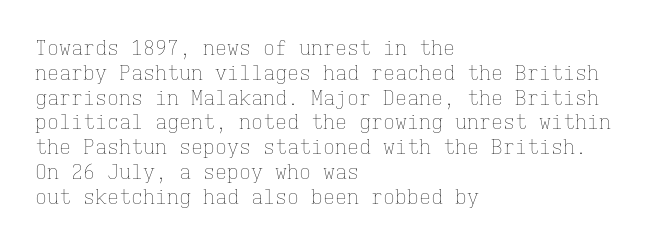
Each stroke keeps to a modest, everyday thickness or less. The type is set solid horizontally, with unmodified tracking. Italic: no, the glyphs are upright roman. In CSS terms this would be text-align: left.
